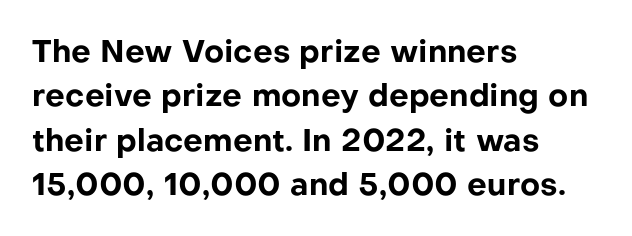
Q: Is the text bold? A: Yes.
Q: Is the text italic (slanted)? A: No, it is upright.
Q: Is the typeface a serif or a sans-serif typeface? A: Sans-serif.
Q: Is the text underlined? A: No.
Q: How is the paragraph aligned? A: Left-aligned.
Q: Is the spacing between letters normal or unusually wide? A: Normal.
Q: Is the spacing between lines tight, normal or loose? A: Normal.
Q: Width (condensed, normal, or wide)? A: Normal.
Q: Stroke contrast? A: Low.
Q: x-height? A: Medium.
Q: Monospaced? A: No.
